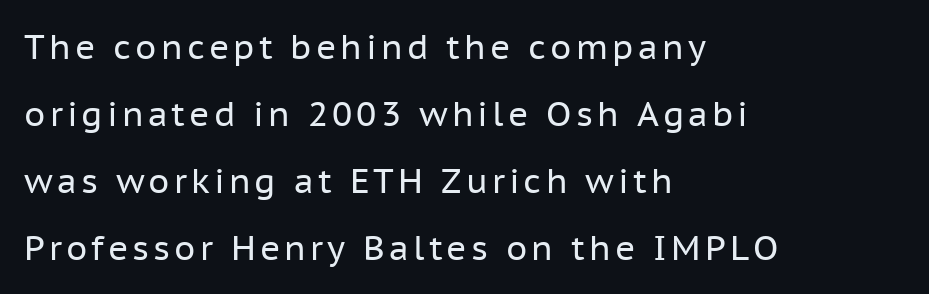
{"serif": "no", "italic": "no", "bold": "no", "weight": "regular", "width": "normal", "stroke_contrast": "low", "x_height": "medium", "monospaced": "no", "underline": "no", "align": "left", "line_spacing": "loose", "line_spacing_ratio": 1.97, "glyph_px": 34}
